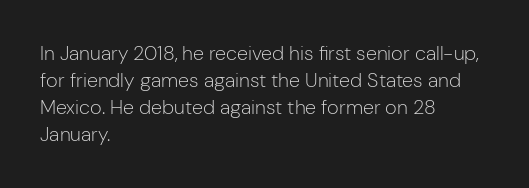
{"italic": "no", "bold": "no", "underline": "no", "align": "left", "line_spacing": "normal", "line_spacing_ratio": 1.35, "letter_spacing": "normal", "letter_spacing_em": 0.0, "glyph_px": 20}
